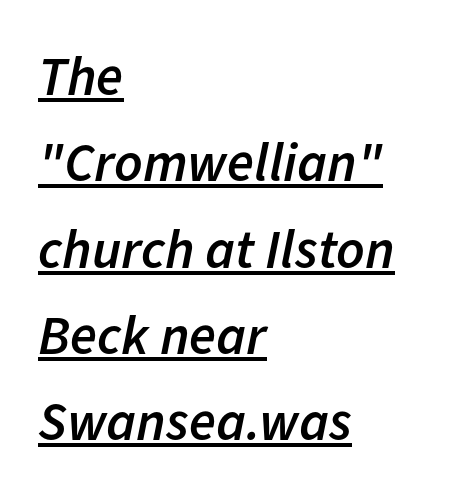
The image shows 55 px semibold type, italic (leaning right); set left-aligned, normal line spacing (1.57x), normal letter spacing, underlined; low stroke contrast and a medium x-height.
